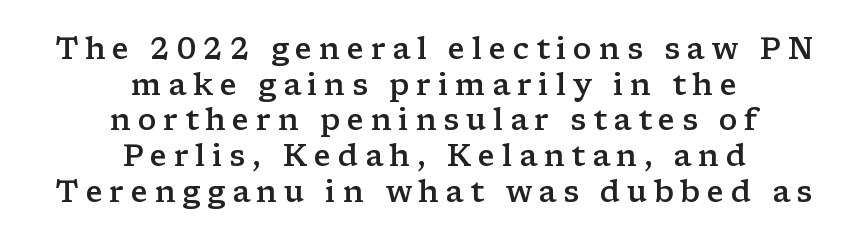
Only glyphs here, with clear space below each row. Does the lettering tilt? It doesn't — this is upright. Proportional: the letters do not fall into vertical columns. A somewhat darkened texture: the type is semibold rather than bold.
